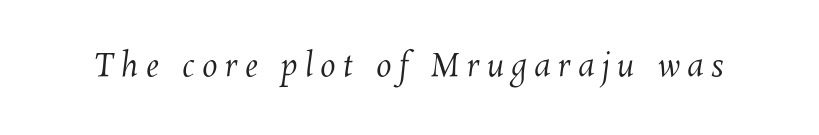
The image shows 31 px regular-weight type; set unusually wide letter spacing (+0.24 em), not underlined; medium stroke contrast and a medium x-height.
